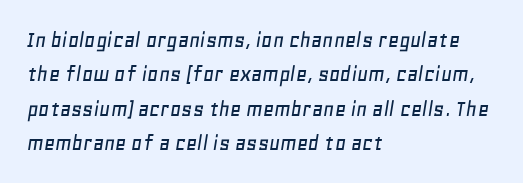
If you drew a ruler down the left edge, every line would touch it. The vertical gap from one line to the next is medium. Nobody touched the tracking dial on this one. Observe the lean: these are italic letterforms.
